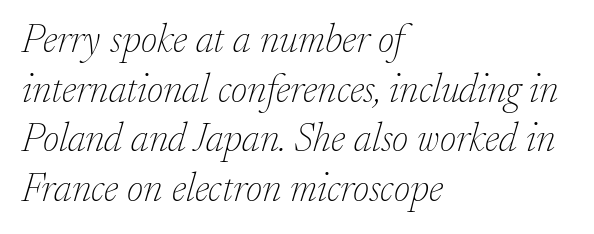
Q: Is the text bold? A: No.
Q: Is the text italic (slanted)? A: Yes, it leans right by about 17 degrees.
Q: Is the typeface a serif or a sans-serif typeface? A: Serif.
Q: Is the text underlined? A: No.
Q: How is the paragraph aligned? A: Left-aligned.
Q: Is the spacing between letters normal or unusually wide? A: Normal.
Q: Width (condensed, normal, or wide)? A: Normal.
Q: Stroke contrast? A: Low.
Q: x-height? A: Small.
Q: Monospaced? A: No.
